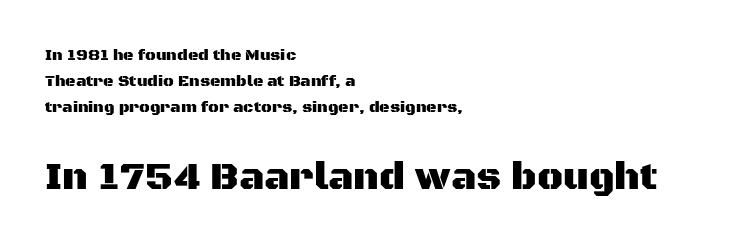
{"serif": "no", "italic": "no", "width": "normal", "stroke_contrast": "medium", "x_height": "large", "monospaced": "no", "underline": "no", "align": "left", "line_spacing": "normal", "line_spacing_ratio": 1.61, "letter_spacing": "normal", "letter_spacing_em": 0.0, "larger_block": "second", "size_ratio": 2.44, "glyph_px": 39}
